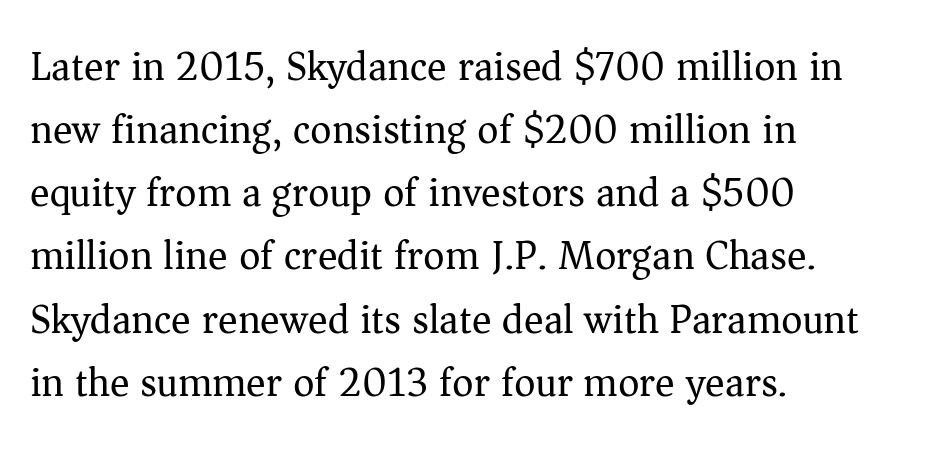
The image shows 41 px regular-weight serif type, upright; set left-aligned, normal line spacing (1.54x), normal letter spacing, not underlined; medium stroke contrast and a medium x-height.
